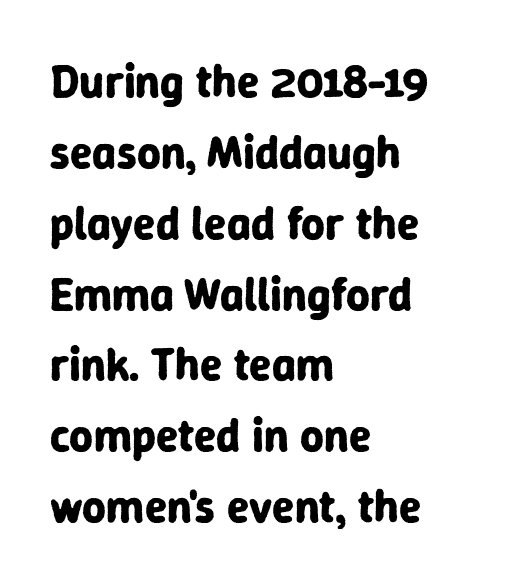
The image shows 46 px bold sans-serif type, upright; set left-aligned, normal line spacing (1.54x), normal letter spacing, not underlined; low stroke contrast and a medium x-height.
